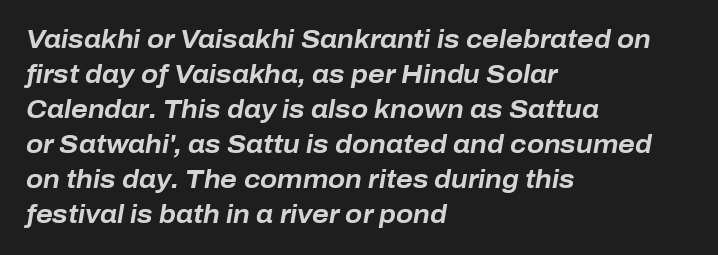
{"italic": "yes", "lean": "right", "slant_degrees": 10, "bold": "yes", "underline": "no", "align": "left", "line_spacing": "normal", "line_spacing_ratio": 1.4, "letter_spacing": "normal", "letter_spacing_em": 0.0, "glyph_px": 25}
